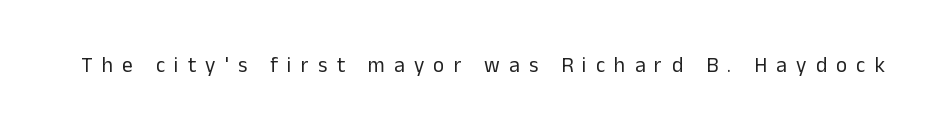
The image shows 21 px text type, upright; set unusually wide letter spacing (+0.44 em), not underlined.
